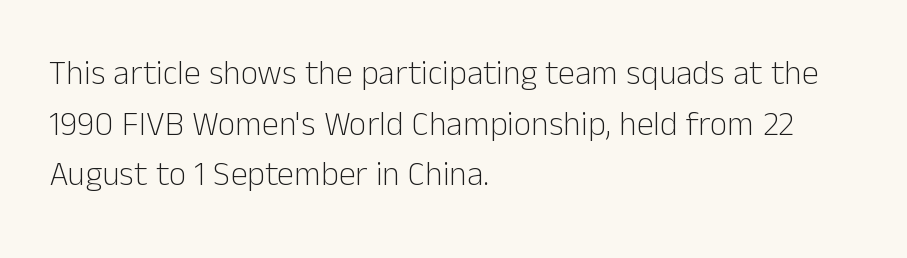
{"serif": "no", "italic": "no", "bold": "no", "weight": "light", "width": "normal", "stroke_contrast": "low", "x_height": "medium", "monospaced": "no", "underline": "no", "align": "left", "line_spacing": "normal", "line_spacing_ratio": 1.49, "letter_spacing": "normal", "letter_spacing_em": 0.0, "glyph_px": 34}
